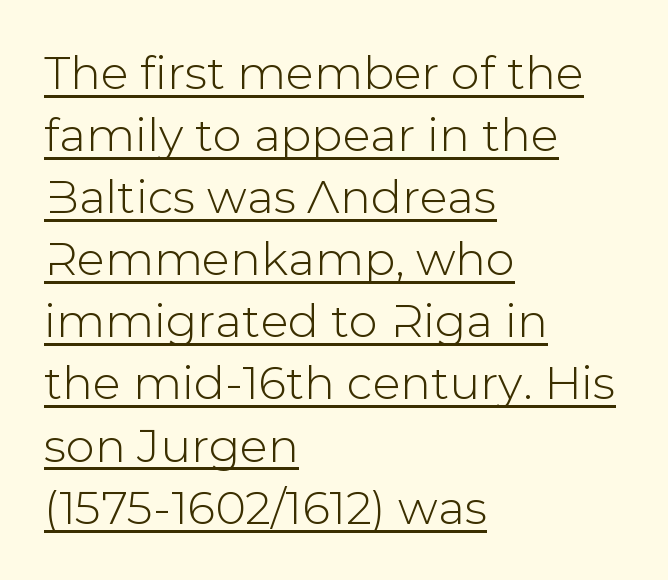
{"serif": "no", "italic": "no", "width": "normal", "stroke_contrast": "low", "x_height": "medium", "monospaced": "no", "underline": "yes", "align": "left", "line_spacing": "normal", "line_spacing_ratio": 1.35, "letter_spacing": "normal", "letter_spacing_em": 0.0, "glyph_px": 46}
